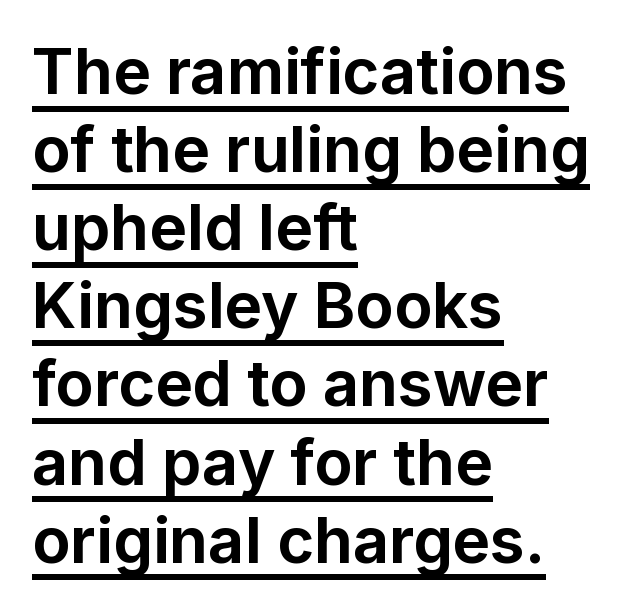
The image shows 63 px bold sans-serif type, upright; set left-aligned, line spacing 1.24x, normal letter spacing, underlined; low stroke contrast and a medium x-height.
